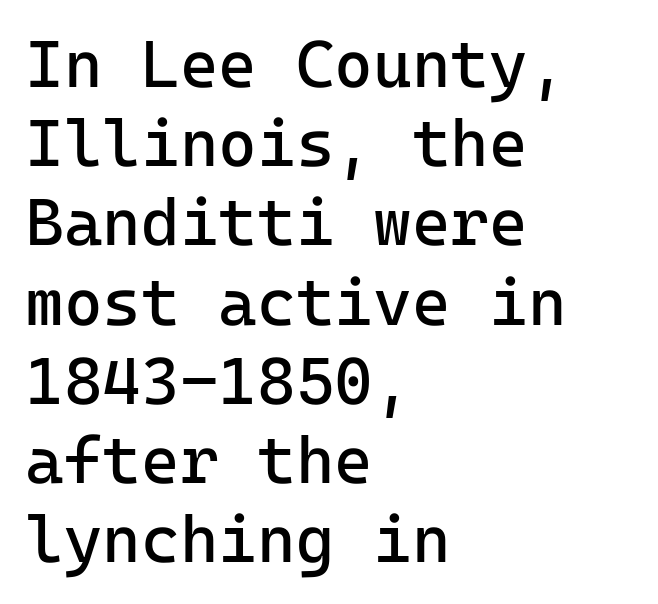
Compared with a typical body face, this is equally light or lighter still. The designer went with a sans here, leaving each stem footless. The space directly below the letters is spotless. The compositor pushed each line to the left boundary. You could call the tracking neutral — neither tight nor loose.
